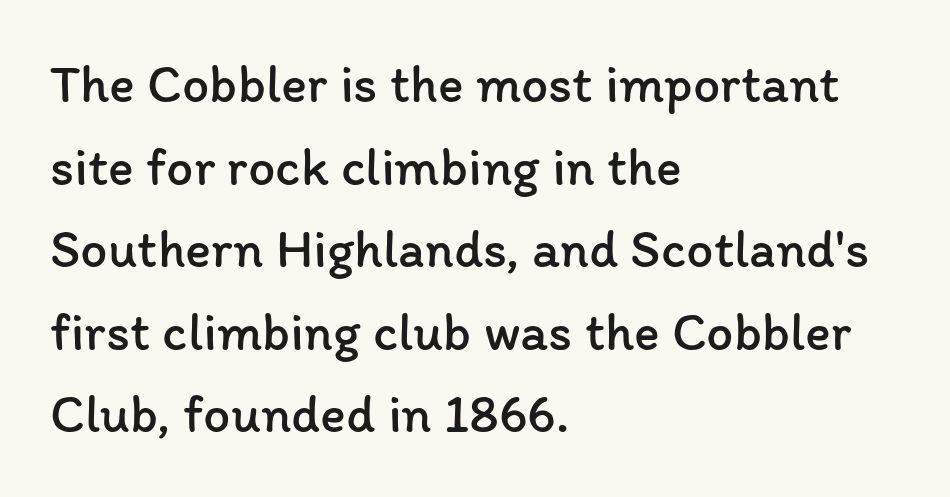
{"italic": "no", "bold": "no", "weight": "regular", "width": "normal", "stroke_contrast": "low", "x_height": "medium", "monospaced": "no", "underline": "no", "align": "left", "line_spacing": "normal", "line_spacing_ratio": 1.53, "letter_spacing": "normal", "letter_spacing_em": 0.0, "glyph_px": 54}
